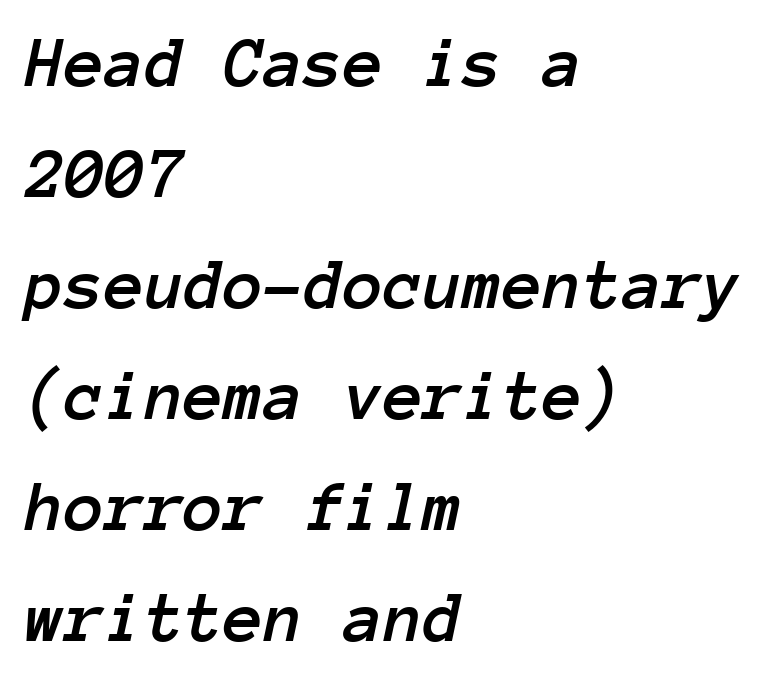
When letters slant like this, we call the style italic. The string is rendered with underlining switched off. Observe the ordinary spacing: letters are neighbours, not strangers. Looks like terminal output: every glyph gets an equal slot. Summary of vertical rhythm: regular, with standard interline spacing. These lines stack with their left ends in a neat column.
